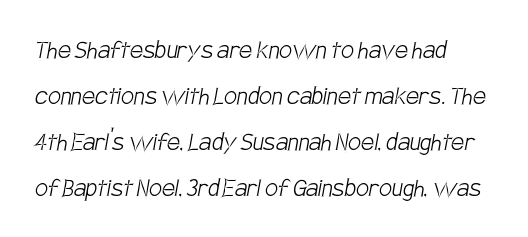
Compared with typical body copy, the letter spacing here is the same. No extra ink here — the face is not bold. The letters carry no serifs — their stems end cleanly without finishing strokes. Leftover space on each line is placed entirely after the last word. Successive baselines arrive at the customary interval.
